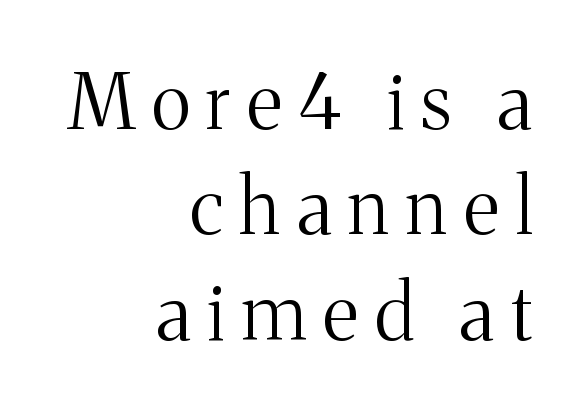
The image shows 77 px light serif type, upright; set right-aligned, normal line spacing (1.37x), unusually wide letter spacing (+0.22 em), not underlined; medium stroke contrast and a medium x-height.
